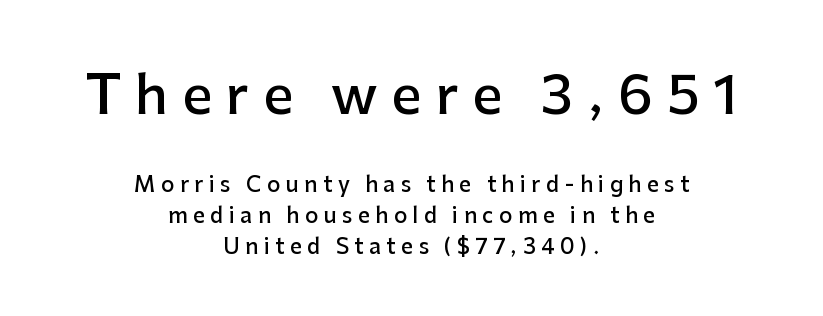
The vertical gap from one line to the next is medium. Moderately thickened strokes mark this as semibold type. Typesetter's note — upper block bumped up in size, lower block left smaller. Has an underline been added? It has not. Each letter keeps its own natural width here, so spacing adapts to shape. Check where the strokes stop: nothing finishes them off — pure sans.
